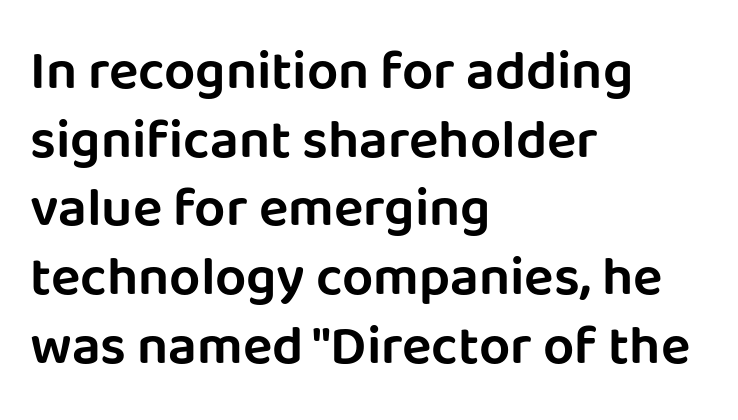
{"serif": "no", "italic": "no", "width": "normal", "stroke_contrast": "low", "x_height": "large", "monospaced": "no", "underline": "no", "align": "left", "line_spacing": "normal", "line_spacing_ratio": 1.25, "letter_spacing": "normal", "letter_spacing_em": 0.0, "glyph_px": 55}
